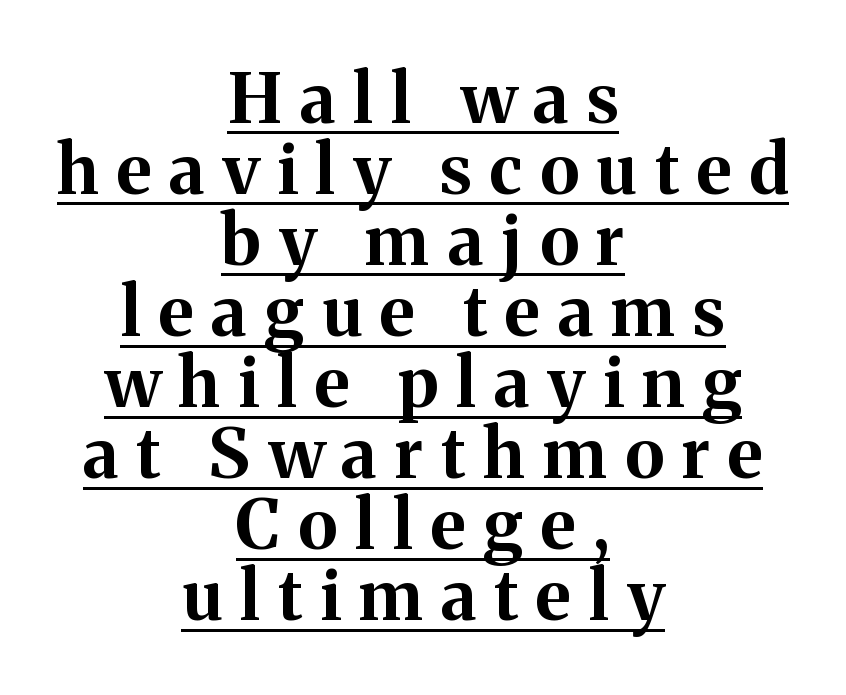
The image shows 69 px bold serif type, upright; set centered, tight line spacing (1.03x), unusually wide letter spacing (+0.26 em), underlined; medium stroke contrast and a medium x-height.
